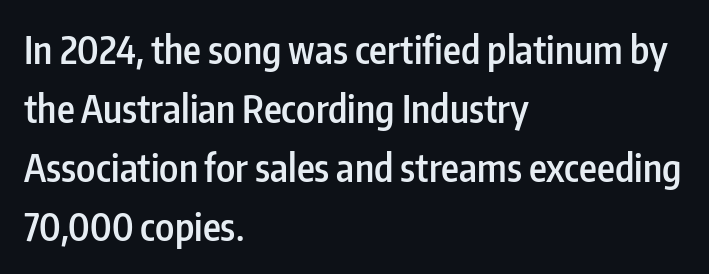
You can tell from the bare stems that sans-serif type was used. Varying glyph widths throughout — classic text-font behaviour. Underlining? Definitely not there. In terms of leading, this rendering sits right in the middle. These lines keep a tight, regular rhythm from letter to letter.
